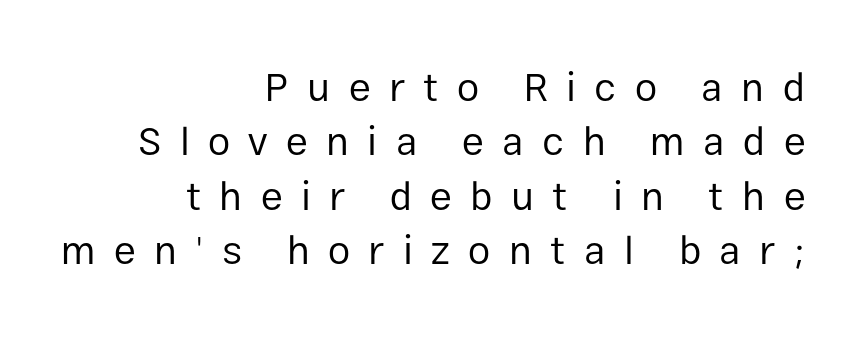
{"serif": "no", "italic": "no", "bold": "no", "weight": "regular", "width": "normal", "stroke_contrast": "low", "x_height": "medium", "monospaced": "no", "underline": "no", "align": "right", "line_spacing": "normal", "line_spacing_ratio": 1.36, "letter_spacing": "wide", "letter_spacing_em": 0.46, "glyph_px": 40}
